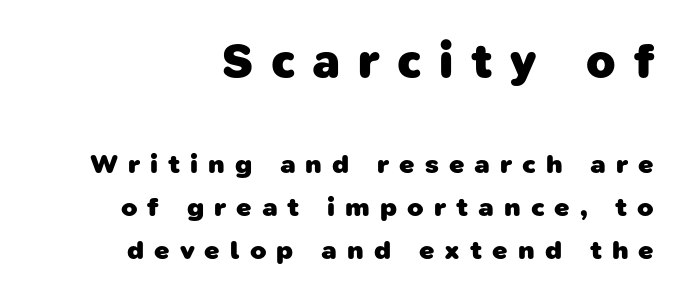
Strokes here are thick enough to call this a true bold. This sample keeps an unexceptional amount of space between lines. Layout note: lines flush right. The designer went with a sans here, leaving each stem footless.
